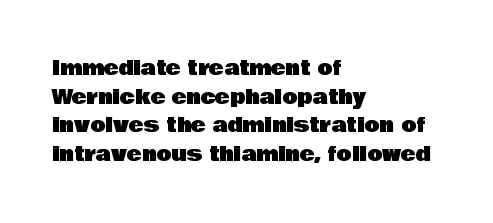
Q: Is the text italic (slanted)? A: No, it is upright.
Q: Is the text underlined? A: No.
Q: How is the paragraph aligned? A: Left-aligned.
Q: Is the spacing between letters normal or unusually wide? A: Normal.
Q: Is the spacing between lines tight, normal or loose? A: Normal.
